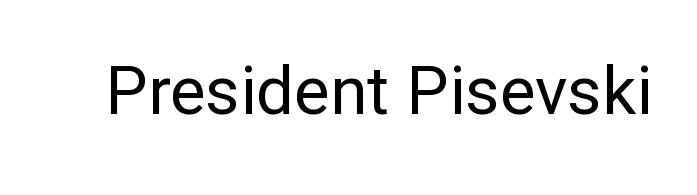
The image shows 67 px regular-weight sans-serif type, upright; set normal letter spacing, not underlined; low stroke contrast and a medium x-height.
